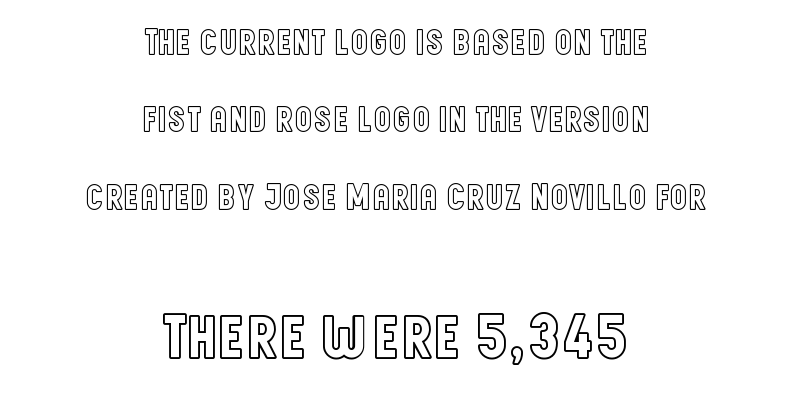
The zone under the glyphs is completely vacant. Size hierarchy here favors the trailing block over the leading one. Observe the ordinary spacing: letters are neighbours, not strangers. The line-height multiplier appears high, well above default.
